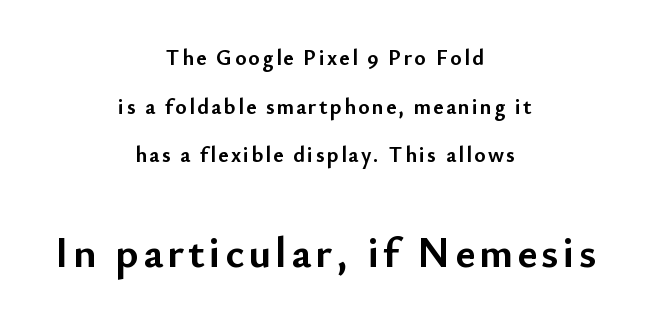
{"serif": "no", "italic": "no", "bold": "yes", "weight": "semibold", "width": "normal", "stroke_contrast": "low", "x_height": "small", "monospaced": "no", "underline": "no", "align": "center", "line_spacing": "loose", "line_spacing_ratio": 2.21, "larger_block": "second", "size_ratio": 1.95, "glyph_px": 43}
